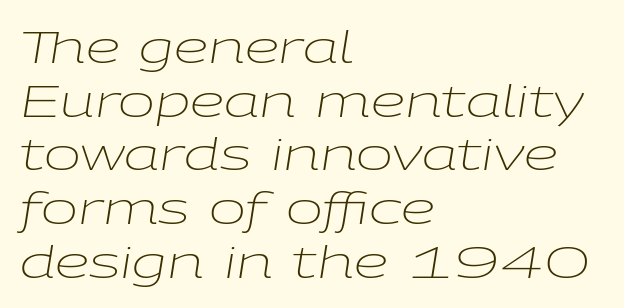
The image shows 44 px light, wide type, italic (leaning right); set left-aligned, line spacing 1.22x, normal letter spacing, not underlined; low stroke contrast and a medium x-height.
